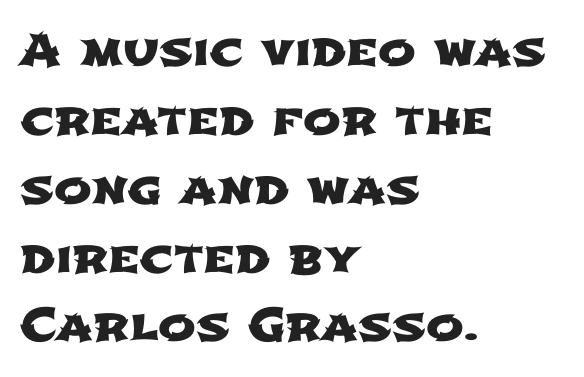
The image shows 45 px wide sans-serif type; set left-aligned, normal line spacing (1.53x), normal letter spacing, not underlined; low stroke contrast and a medium x-height.
